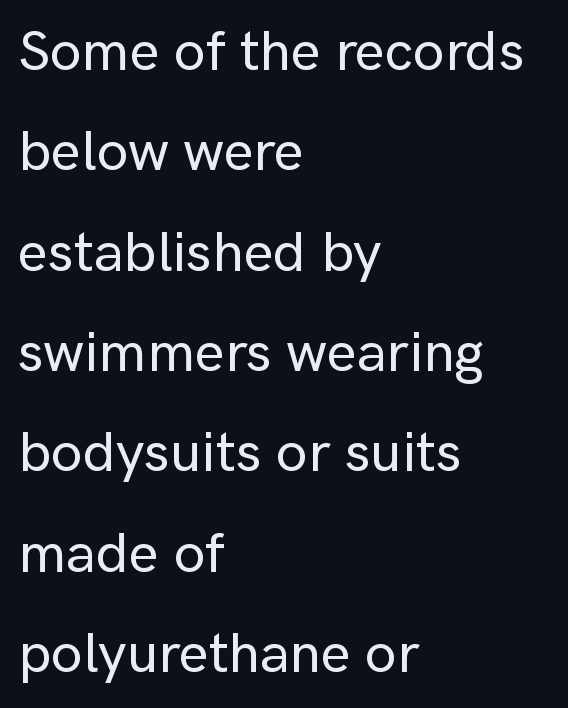
Q: Is the text italic (slanted)? A: No, it is upright.
Q: Is the typeface a serif or a sans-serif typeface? A: Sans-serif.
Q: Is the text underlined? A: No.
Q: How is the paragraph aligned? A: Left-aligned.
Q: Is the spacing between letters normal or unusually wide? A: Normal.
Q: Width (condensed, normal, or wide)? A: Normal.
Q: Stroke contrast? A: Low.
Q: x-height? A: Medium.
Q: Monospaced? A: No.
